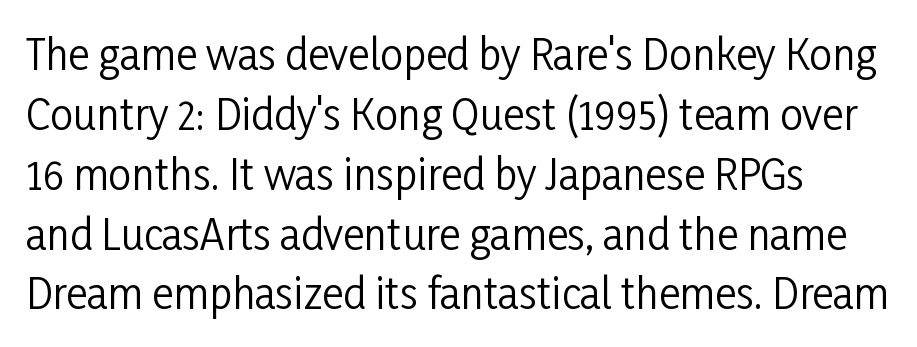
Each new line begins a customary step beneath the previous one. The foot of each line stays bare and open. Compared with a centered layout, this one pins lines to the left instead. Unlike italic type, these characters show no tilt at all. On a weight scale, this lands at 450 or below.
